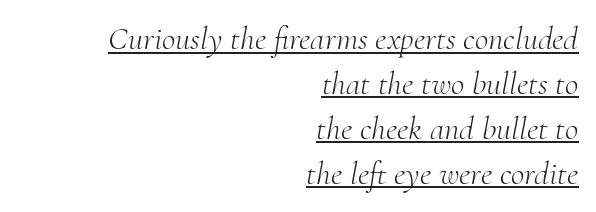
{"serif": "yes", "italic": "yes", "lean": "right", "slant_degrees": 10, "bold": "no", "weight": "light", "width": "normal", "stroke_contrast": "medium", "x_height": "small", "monospaced": "no", "underline": "yes", "align": "right", "line_spacing": "normal", "line_spacing_ratio": 1.36, "letter_spacing": "normal", "letter_spacing_em": 0.0, "glyph_px": 33}
